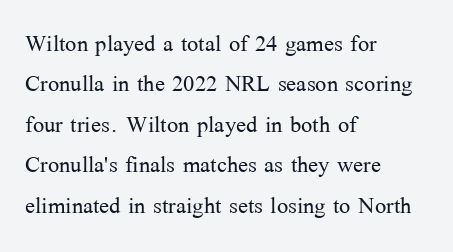
Just letters on the line, the space beneath them empty. This is serif lettering, the kind often seen in printed books. The designer left line spacing at the default. This sample has the flowing, uneven cadence of proportional lettering.
